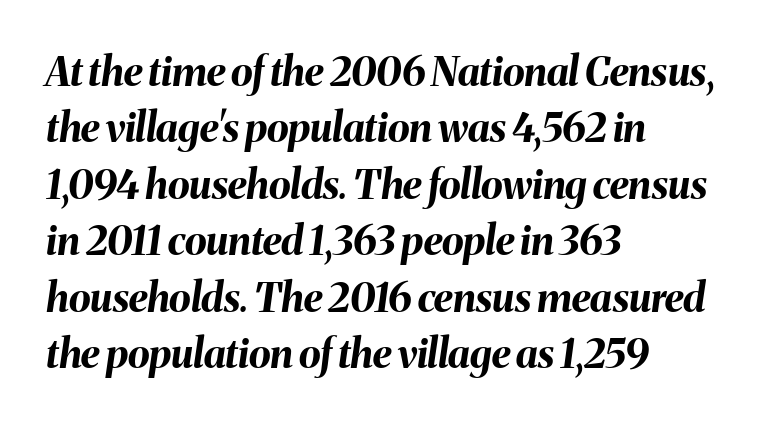
On the weight axis this lands at bold, roughly 700. These lines keep a tight, regular rhythm from letter to letter. This is oblique type, the kind used for emphasis or titles. Horizontally, the lines are justified to the leading edge only. One glance says typical: line gaps are just what's usual. Varying glyph widths throughout — classic text-font behaviour.
